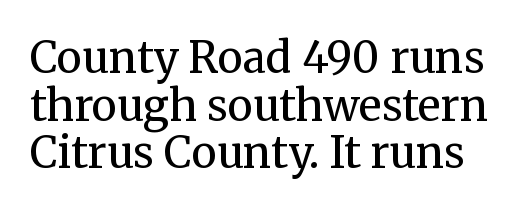
Tall strokes in this sample are plumb rather than angled. The type family on display is of the serif kind. Think of a printed novel: that variable character pitch is what you see here. Stems and bowls with no extra thickness — not bold. The specimen omits any rule beneath the text block's lines.
